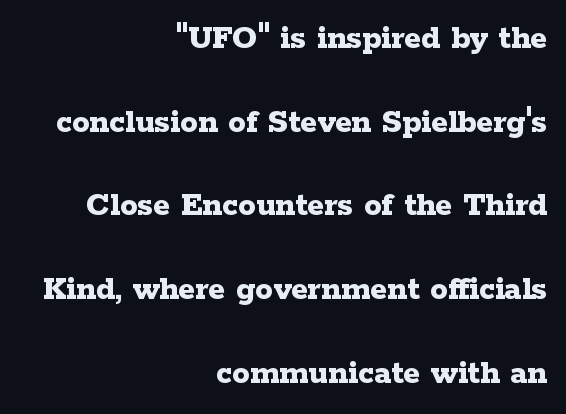
Inter-character spacing is left at the font's built-in metrics. A bare baseline throughout the passage. This sample trades compactness for vertical openness between lines. Proportional: the letters do not fall into vertical columns. All the whitespace from short lines collects on the left. Summary of weight: heavy, a full bold.
